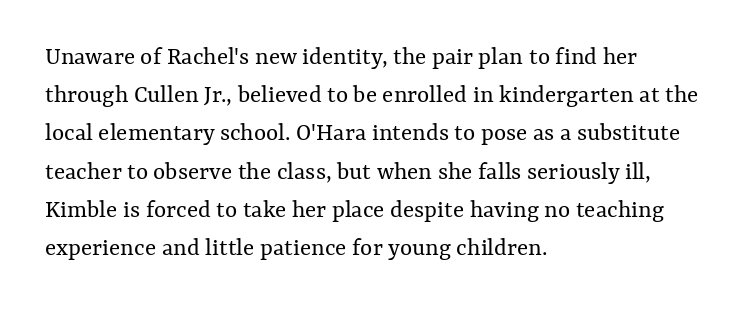
Q: Is the text bold? A: No.
Q: Is the text italic (slanted)? A: No, it is upright.
Q: Is the text underlined? A: No.
Q: How is the paragraph aligned? A: Left-aligned.
Q: Is the spacing between letters normal or unusually wide? A: Normal.
Q: Is the spacing between lines tight, normal or loose? A: Normal.
